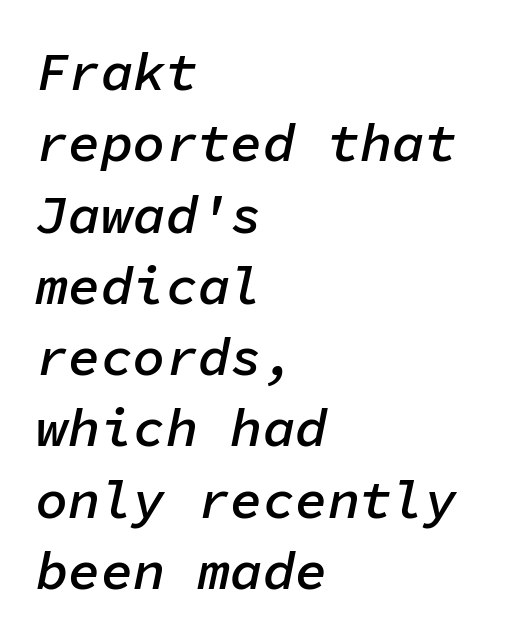
The image shows 54 px semibold type, italic (leaning right), monospaced; set left-aligned, normal line spacing (1.32x), normal letter spacing, not underlined; low stroke contrast and a medium x-height.
